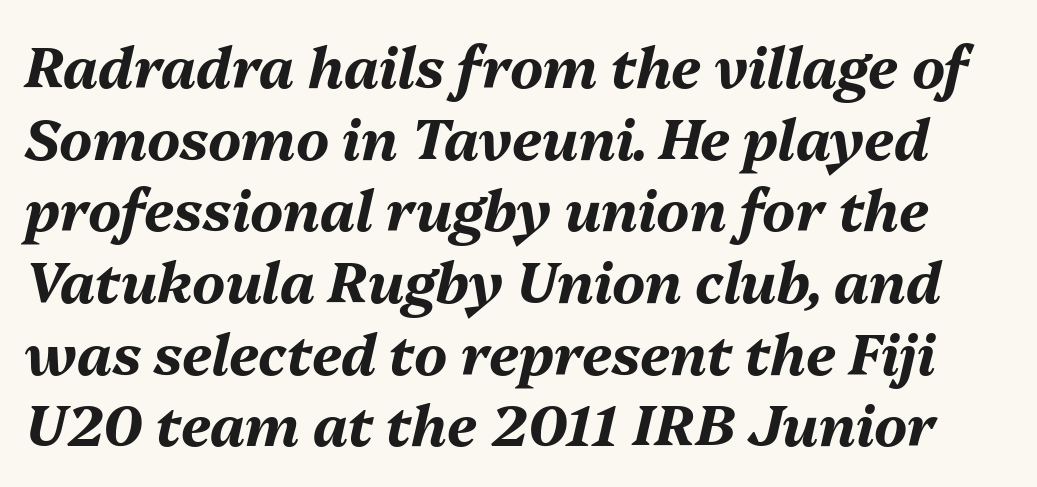
Rule under the text: the space is simply empty. Honestly, the letter spacing is just normal — you wouldn't notice it. You could not count columns in this text — the font is proportionally spaced. One glance says typical: line gaps are just what's usual.
